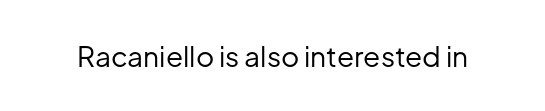
Q: Is the text bold? A: No.
Q: Is the text italic (slanted)? A: No, it is upright.
Q: Is the typeface a serif or a sans-serif typeface? A: Sans-serif.
Q: Is the text underlined? A: No.
Q: Is the spacing between letters normal or unusually wide? A: Normal.
Q: Width (condensed, normal, or wide)? A: Normal.
Q: Stroke contrast? A: Low.
Q: x-height? A: Medium.
Q: Monospaced? A: No.
